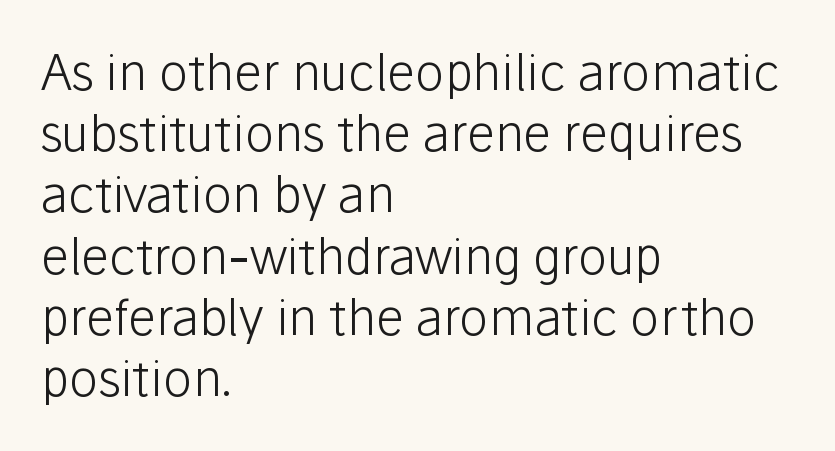
Q: Is the text bold? A: No.
Q: Is the text italic (slanted)? A: No, it is upright.
Q: Is the typeface a serif or a sans-serif typeface? A: Sans-serif.
Q: Is the text underlined? A: No.
Q: How is the paragraph aligned? A: Left-aligned.
Q: Is the spacing between letters normal or unusually wide? A: Normal.
Q: Is the spacing between lines tight, normal or loose? A: Normal.
Q: Width (condensed, normal, or wide)? A: Normal.
Q: Stroke contrast? A: Low.
Q: x-height? A: Medium.
Q: Monospaced? A: No.
